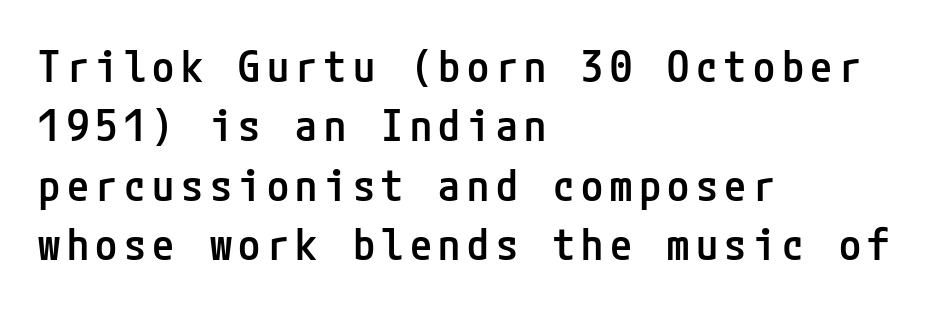
Q: Is the text bold? A: Semi-bold.
Q: Is the text italic (slanted)? A: No, it is upright.
Q: Is the typeface a serif or a sans-serif typeface? A: Sans-serif.
Q: Is the text underlined? A: No.
Q: How is the paragraph aligned? A: Left-aligned.
Q: Is the spacing between lines tight, normal or loose? A: Normal.
Q: Width (condensed, normal, or wide)? A: Condensed.
Q: Stroke contrast? A: Low.
Q: x-height? A: Medium.
